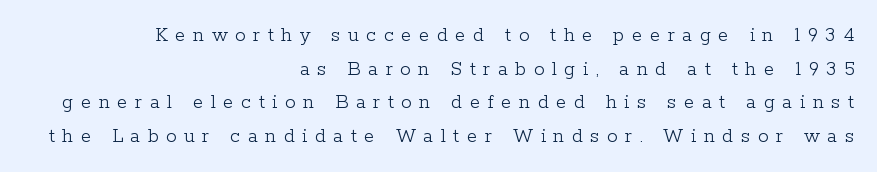
Compared with a flush-left layout, this one pins lines to the opposite, right side. Has an underline been added? It has not. Heaviness? Minimal to ordinary, like unemphasized prose. The tracking reads as deliberately expanded to a designer's eye.
